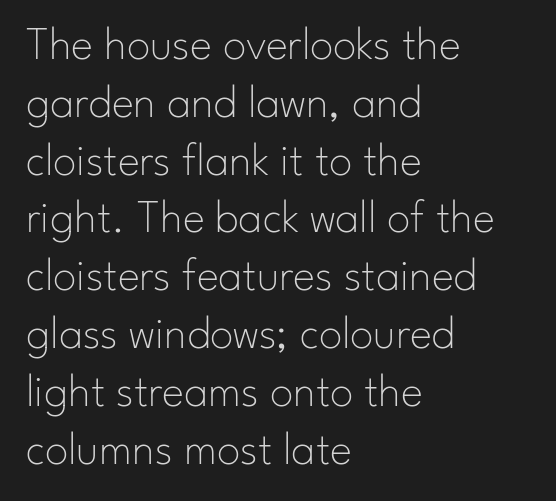
Is the letter spacing exaggerated? No — it looks like the ordinary default. A bare baseline throughout the passage. The letters carry no serifs — their stems end cleanly without finishing strokes. The specimen reads as upright at a glance. Note the varied advance widths — an 'i' is clearly narrower than an 'm'. The typeface has the unassuming heft of standard copy or less.
